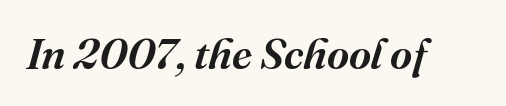
Q: Is the text italic (slanted)? A: Yes, it leans right by about 16 degrees.
Q: Is the typeface a serif or a sans-serif typeface? A: Serif.
Q: Is the text underlined? A: No.
Q: Is the spacing between letters normal or unusually wide? A: Normal.
Q: Width (condensed, normal, or wide)? A: Normal.
Q: Stroke contrast? A: Medium.
Q: x-height? A: Medium.
Q: Monospaced? A: No.
